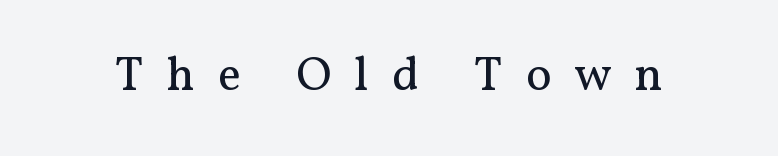
{"serif": "yes", "italic": "no", "bold": "no", "weight": "regular", "width": "normal", "stroke_contrast": "medium", "x_height": "medium", "monospaced": "no", "underline": "no", "letter_spacing": "wide", "letter_spacing_em": 0.48, "glyph_px": 48}
